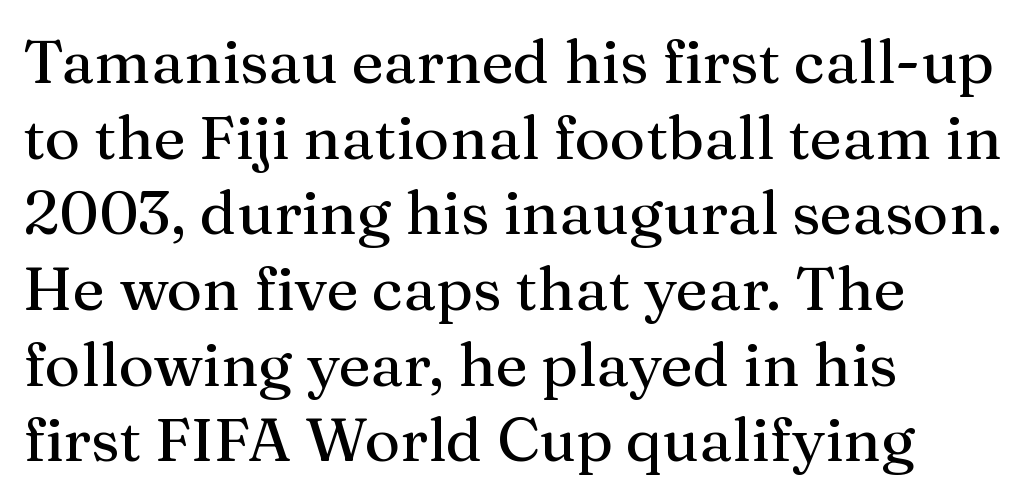
Q: Is the text italic (slanted)? A: No, it is upright.
Q: Is the typeface a serif or a sans-serif typeface? A: Serif.
Q: Is the text underlined? A: No.
Q: How is the paragraph aligned? A: Left-aligned.
Q: Is the spacing between letters normal or unusually wide? A: Normal.
Q: Width (condensed, normal, or wide)? A: Normal.
Q: Stroke contrast? A: Medium.
Q: x-height? A: Medium.
Q: Monospaced? A: No.
